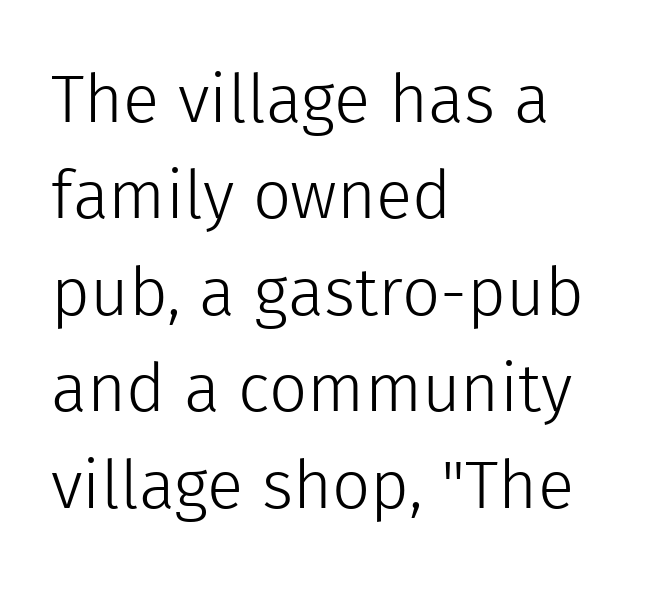
The image shows 67 px light sans-serif type, upright; set left-aligned, normal line spacing (1.44x), normal letter spacing, not underlined; a medium x-height.
